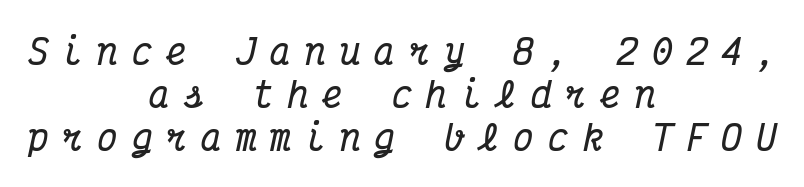
Q: Is the text bold? A: Yes.
Q: Is the text italic (slanted)? A: Yes, it leans right by about 12 degrees.
Q: Is the typeface a serif or a sans-serif typeface? A: Serif.
Q: Is the text underlined? A: No.
Q: How is the paragraph aligned? A: Centered.
Q: Is the spacing between letters normal or unusually wide? A: Unusually wide.
Q: Is the spacing between lines tight, normal or loose? A: Normal.
Q: Width (condensed, normal, or wide)? A: Condensed.
Q: Stroke contrast? A: Medium.
Q: x-height? A: Medium.
Q: Monospaced? A: Yes.
